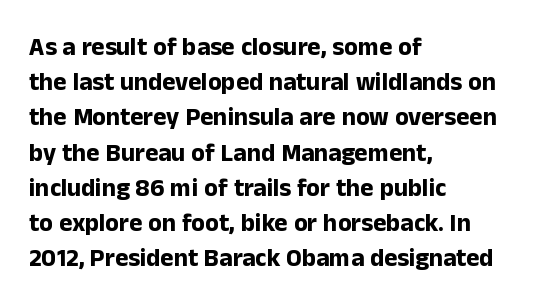
Q: Is the text bold? A: Yes.
Q: Is the text italic (slanted)? A: No, it is upright.
Q: Is the text underlined? A: No.
Q: How is the paragraph aligned? A: Left-aligned.
Q: Is the spacing between letters normal or unusually wide? A: Normal.
Q: Is the spacing between lines tight, normal or loose? A: Normal.
